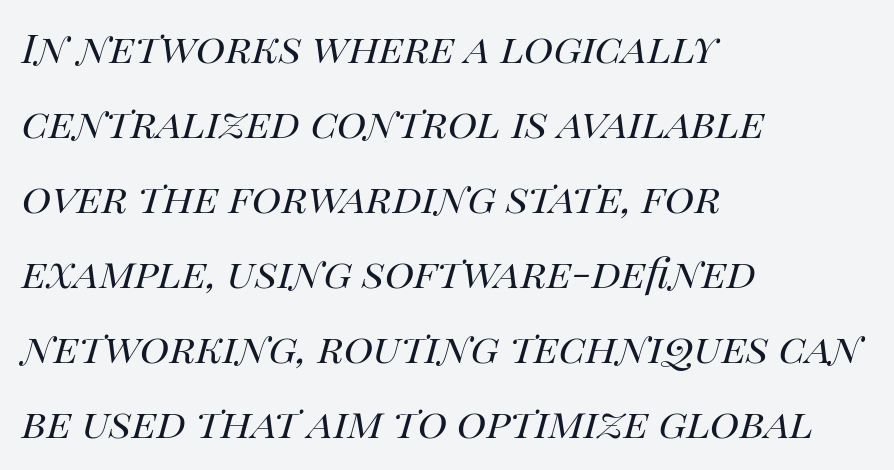
The image shows 50 px regular-weight type, italic (leaning right); set left-aligned, normal line spacing (1.5x), normal letter spacing, not underlined; high stroke contrast and a large x-height.
